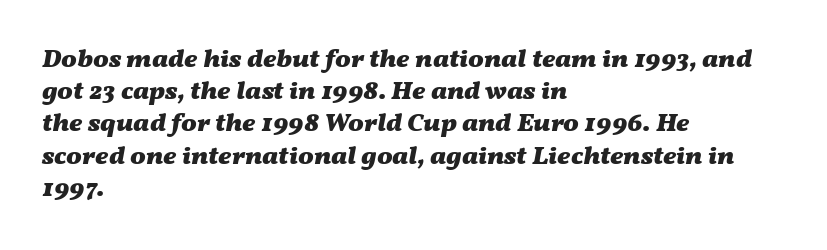
The image shows 26 px bold type, italic (leaning right); set left-aligned, line spacing 1.24x, normal letter spacing, not underlined.
